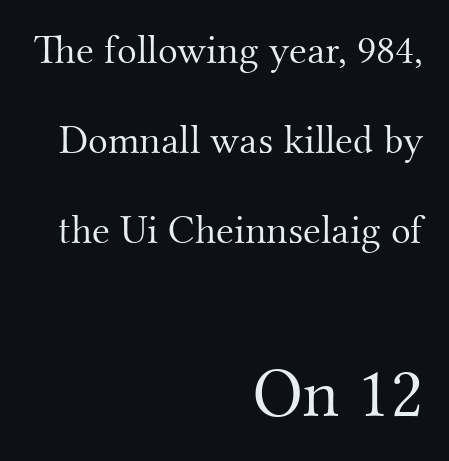
{"serif": "yes", "italic": "no", "bold": "no", "weight": "light", "width": "normal", "stroke_contrast": "medium", "x_height": "small", "monospaced": "no", "underline": "no", "align": "right", "line_spacing": "loose", "line_spacing_ratio": 2.19, "letter_spacing": "normal", "letter_spacing_em": 0.0, "larger_block": "second", "size_ratio": 1.73, "glyph_px": 71}
